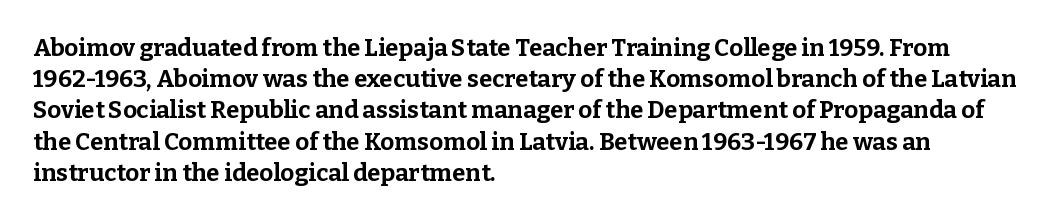
Every letter is thick-stroked: bold, no question. Line starts are locked; line ends wander. What's the leading like? Ordinary, nothing unusual. Glance below the letters and you will spot only blank space.
